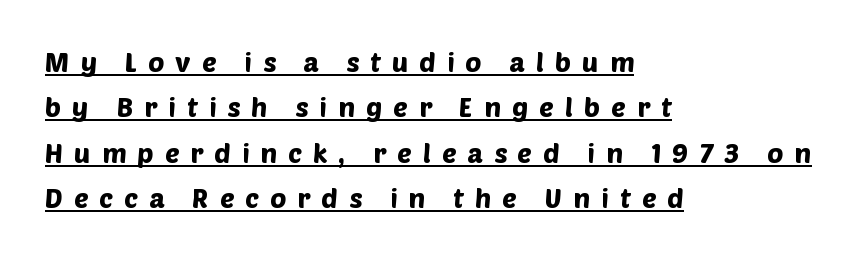
{"underline": "yes", "align": "left", "line_spacing": "normal", "line_spacing_ratio": 1.68, "letter_spacing": "wide", "letter_spacing_em": 0.41, "glyph_px": 27}
